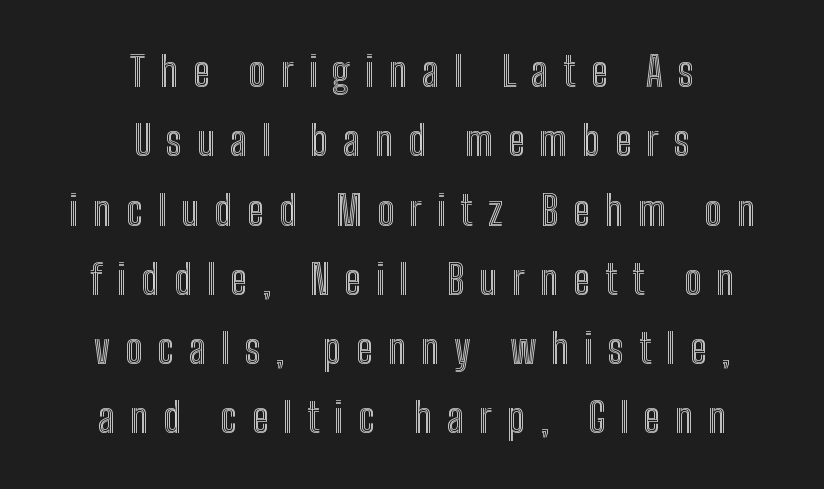
{"italic": "no", "width": "condensed", "x_height": "medium", "monospaced": "no", "underline": "no", "align": "center", "line_spacing": "normal", "line_spacing_ratio": 1.69, "letter_spacing": "wide", "letter_spacing_em": 0.37, "glyph_px": 41}
